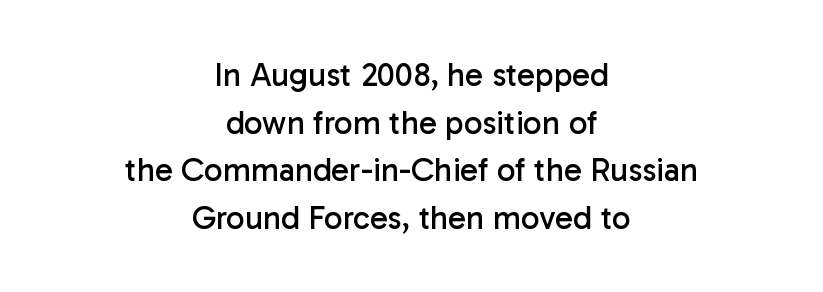
Q: Is the text bold? A: No.
Q: Is the text italic (slanted)? A: No, it is upright.
Q: Is the typeface a serif or a sans-serif typeface? A: Sans-serif.
Q: Is the text underlined? A: No.
Q: How is the paragraph aligned? A: Centered.
Q: Is the spacing between letters normal or unusually wide? A: Normal.
Q: Is the spacing between lines tight, normal or loose? A: Normal.
Q: Width (condensed, normal, or wide)? A: Normal.
Q: Stroke contrast? A: Low.
Q: x-height? A: Medium.
Q: Monospaced? A: No.
